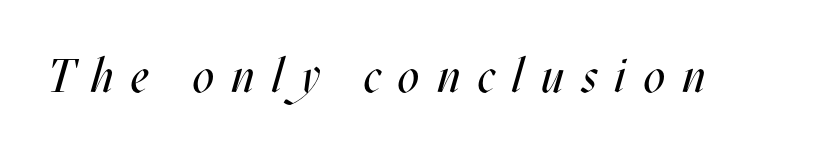
Think standard paragraph weight, or any step lighter than that. These lines are rendered in a variable-pitch font. Letters rest on an invisible, unmarked baseline. Slant detected: the letters are inclined.
